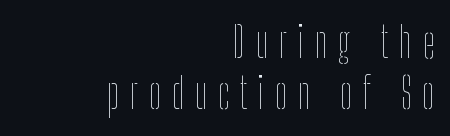
Q: Is the text bold? A: No.
Q: Is the text italic (slanted)? A: No, it is upright.
Q: Is the text underlined? A: No.
Q: How is the paragraph aligned? A: Right-aligned.
Q: Is the spacing between letters normal or unusually wide? A: Unusually wide.
Q: Width (condensed, normal, or wide)? A: Condensed.
Q: Stroke contrast? A: Low.
Q: x-height? A: Medium.
Q: Monospaced? A: No.
